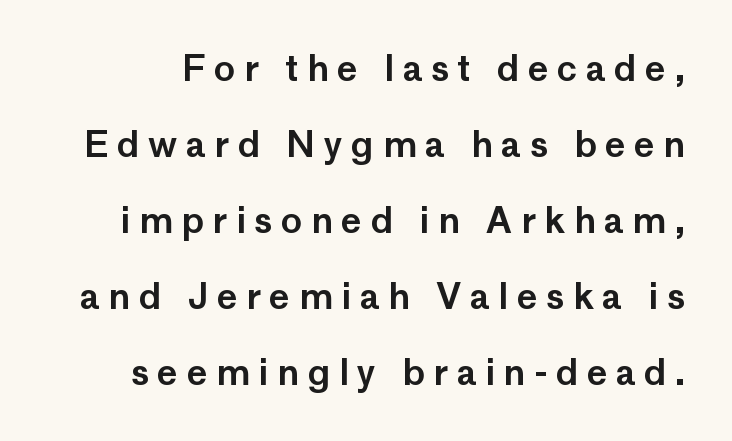
{"serif": "no", "italic": "no", "width": "normal", "stroke_contrast": "low", "x_height": "medium", "monospaced": "no", "underline": "no", "line_spacing": "loose", "line_spacing_ratio": 2.17, "letter_spacing": "wide", "letter_spacing_em": 0.25, "glyph_px": 35}
